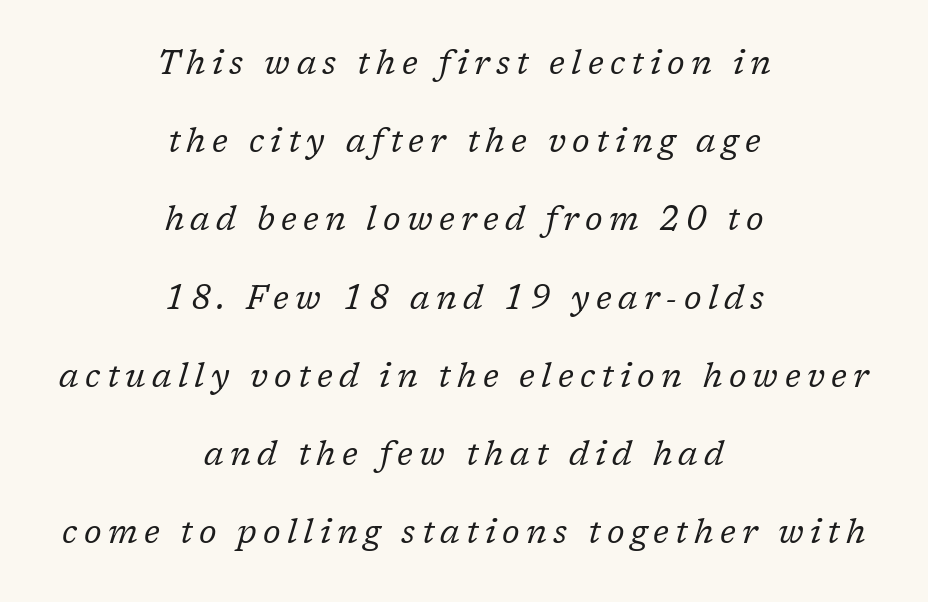
Reading down the column, the eye jumps a long way to each next line. Compared with a typical body face, this is equally light or lighter still. In terms of letterform style, serifs are clearly present. Typeset on center — no edge is straight. The specimen omits any rule beneath the text block's lines.
